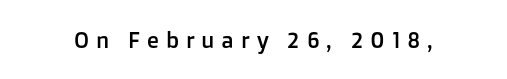
Q: Is the text italic (slanted)? A: No, it is upright.
Q: Is the text underlined? A: No.
Q: Is the spacing between letters normal or unusually wide? A: Unusually wide.
